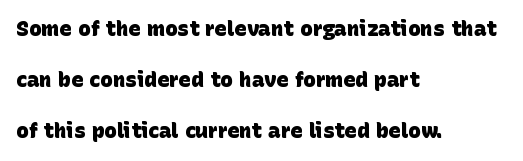
A clean baseline with only descenders dipping below it. Vertical spacing — loose. The gaps between neighbouring characters are ordinary and unremarkable. These lines are set flush left with a ragged right edge.
